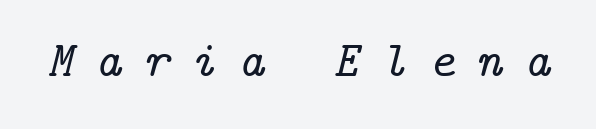
{"serif": "yes", "italic": "yes", "lean": "right", "slant_degrees": 14, "width": "normal", "stroke_contrast": "low", "x_height": "medium", "underline": "no", "letter_spacing": "wide", "letter_spacing_em": 0.41, "glyph_px": 51}
